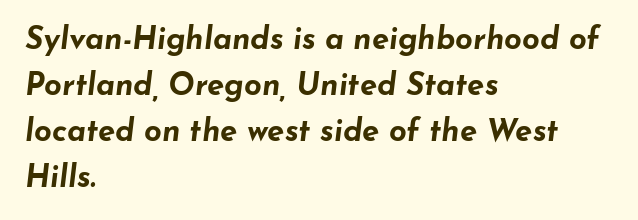
Q: Is the text bold? A: Yes.
Q: Is the text italic (slanted)? A: Yes, it leans right by about 7 degrees.
Q: Is the text underlined? A: No.
Q: How is the paragraph aligned? A: Left-aligned.
Q: Is the spacing between letters normal or unusually wide? A: Normal.
Q: Is the spacing between lines tight, normal or loose? A: Normal.
Q: Width (condensed, normal, or wide)? A: Wide.
Q: Stroke contrast? A: Low.
Q: x-height? A: Small.
Q: Monospaced? A: No.
